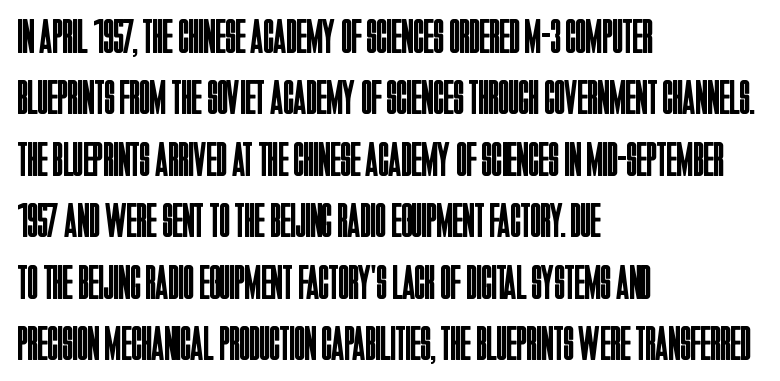
The lines are quadded left. Every stem runs plumb, perpendicular to the baseline. Evenly set lines give the paragraph a standard silhouette. Heaviness? Minimal to ordinary, like unemphasized prose. The gap between lines stays unmarked. Character widths vary here, with narrow letters taking less room than wide ones.
